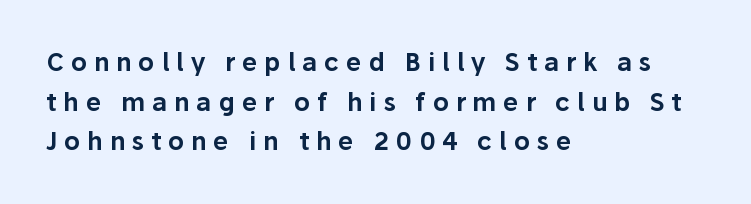
{"italic": "no", "underline": "no", "align": "left", "line_spacing": "normal", "line_spacing_ratio": 1.59, "letter_spacing": "wide", "letter_spacing_em": 0.27, "glyph_px": 25}
